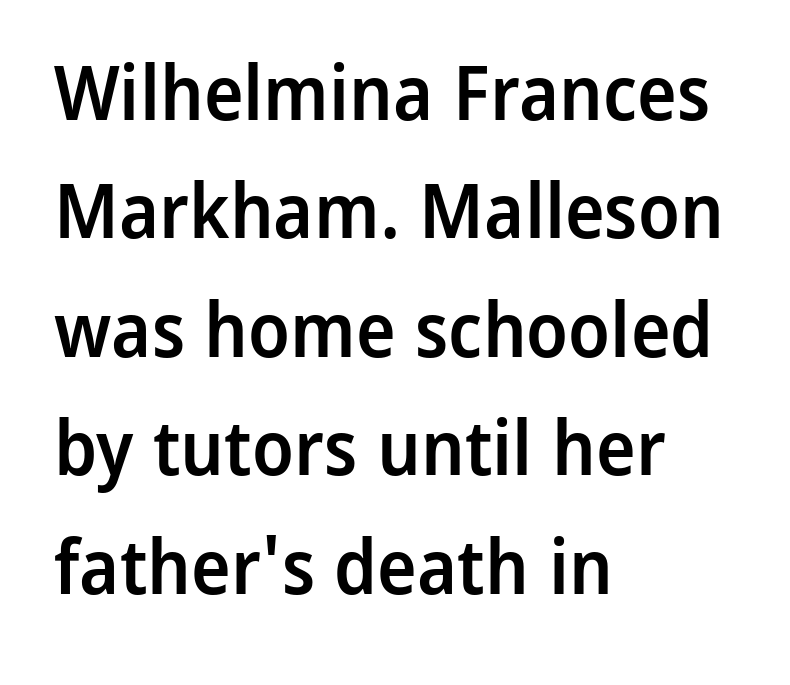
Normally led — the rows are evenly, conventionally spaced. In terms of posture, this sample is upright. Check the space under the baseline: it is left empty. Is the block centered? No — it sits flush against the left margin. To sum up the face: it is a sans, with no serifs.
